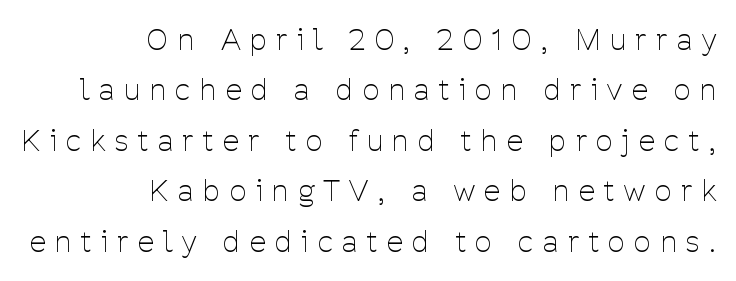
The image shows 29 px thin, condensed sans-serif type, upright; set right-aligned, line spacing 1.74x, unusually wide letter spacing (+0.34 em), not underlined; low stroke contrast and a medium x-height.
